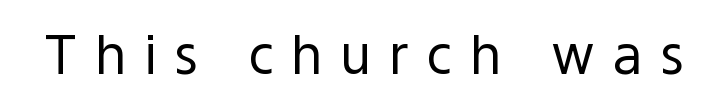
The image shows 54 px regular-weight sans-serif type, upright; set unusually wide letter spacing (+0.32 em), not underlined; a medium x-height.
